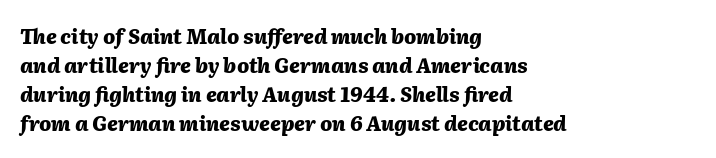
Q: Is the text bold? A: Yes.
Q: Is the text italic (slanted)? A: Yes, it leans right by about 2 degrees.
Q: Is the text underlined? A: No.
Q: How is the paragraph aligned? A: Left-aligned.
Q: Is the spacing between letters normal or unusually wide? A: Normal.
Q: Is the spacing between lines tight, normal or loose? A: Normal.
